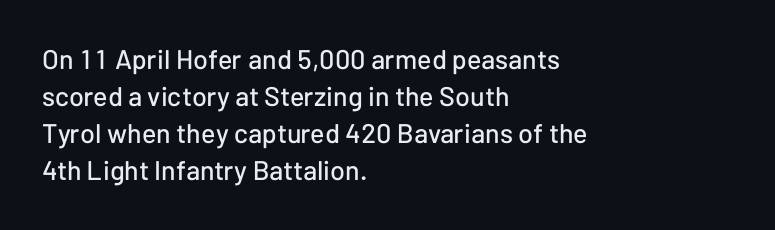
A typesetter would call this zero additional tracking. Notice how descenders clear the ascenders below comfortably — that's standard leading. Ordinary non-slanted type is in use. Letters rest on an invisible, unmarked baseline.
